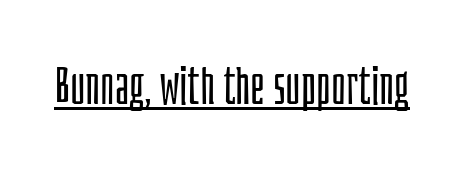
The image shows 52 px light, condensed sans-serif type, upright; set normal letter spacing, underlined; low stroke contrast and a large x-height.
